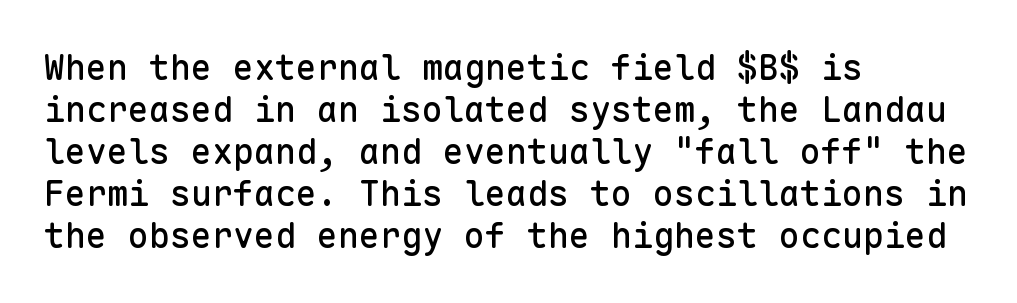
Q: Is the text italic (slanted)? A: No, it is upright.
Q: Is the typeface a serif or a sans-serif typeface? A: Sans-serif.
Q: Is the text underlined? A: No.
Q: How is the paragraph aligned? A: Left-aligned.
Q: Is the spacing between letters normal or unusually wide? A: Normal.
Q: Width (condensed, normal, or wide)? A: Normal.
Q: Stroke contrast? A: Low.
Q: x-height? A: Medium.
Q: Monospaced? A: Yes.
